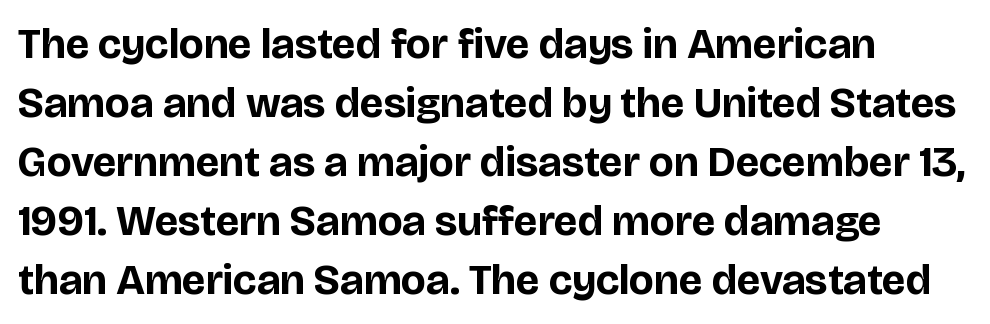
{"serif": "no", "italic": "no", "bold": "yes", "weight": "bold", "width": "normal", "stroke_contrast": "low", "x_height": "large", "monospaced": "no", "underline": "no", "align": "left", "line_spacing": "normal", "line_spacing_ratio": 1.37, "letter_spacing": "normal", "letter_spacing_em": 0.0, "glyph_px": 43}
